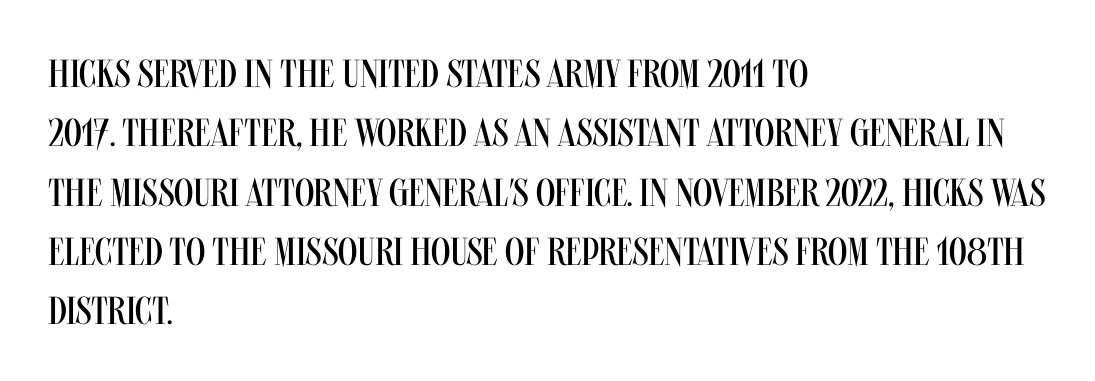
{"serif": "no", "italic": "no", "bold": "no", "weight": "regular", "width": "condensed", "stroke_contrast": "medium", "x_height": "large", "monospaced": "no", "underline": "no", "align": "left", "line_spacing": "normal", "line_spacing_ratio": 1.52, "letter_spacing": "normal", "letter_spacing_em": 0.0, "glyph_px": 39}
